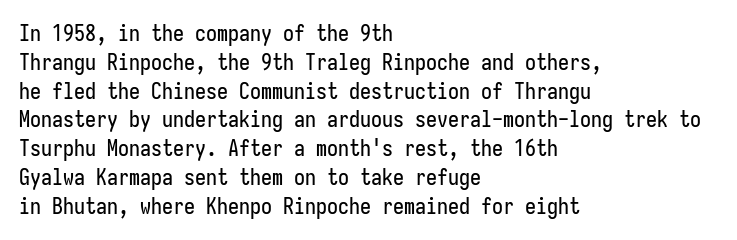
The image shows 22 px text type, upright; set left-aligned, normal line spacing (1.31x), normal letter spacing, not underlined.
